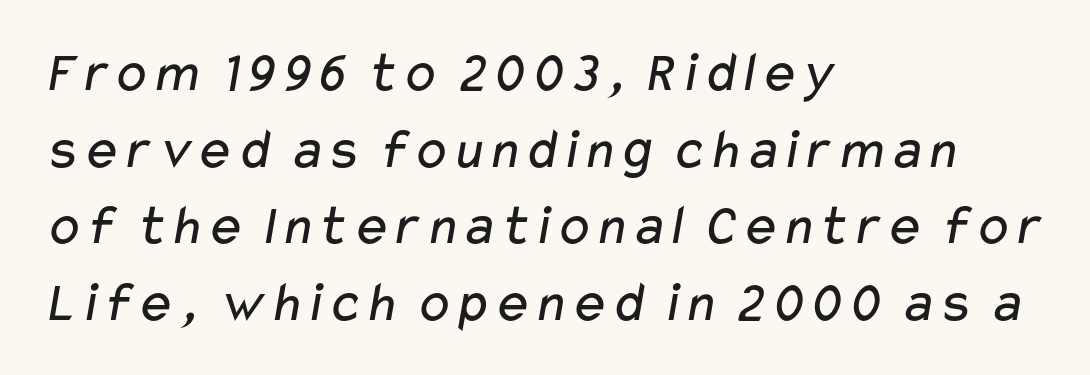
{"serif": "no", "bold": "no", "weight": "regular", "width": "wide", "stroke_contrast": "low", "x_height": "medium", "monospaced": "no", "underline": "no", "align": "left", "line_spacing": "normal", "line_spacing_ratio": 1.32, "letter_spacing": "normal", "letter_spacing_em": 0.0, "glyph_px": 58}
